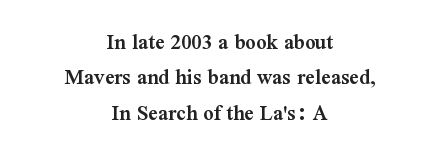
Q: Is the text bold? A: Semi-bold.
Q: Is the text italic (slanted)? A: No, it is upright.
Q: Is the text underlined? A: No.
Q: How is the paragraph aligned? A: Centered.
Q: Is the spacing between letters normal or unusually wide? A: Normal.
Q: Is the spacing between lines tight, normal or loose? A: Normal.
